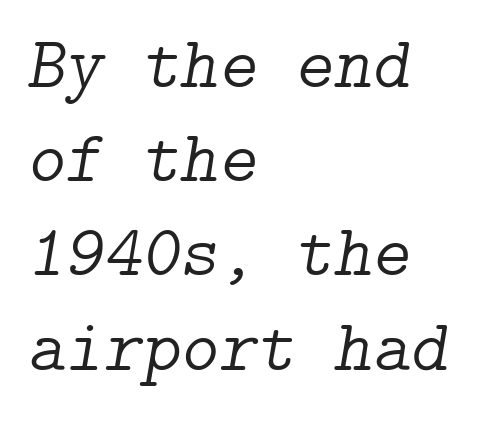
The image shows 73 px light serif type, italic (leaning right); set left-aligned, normal line spacing (1.29x), normal letter spacing, not underlined; low stroke contrast and a medium x-height.
